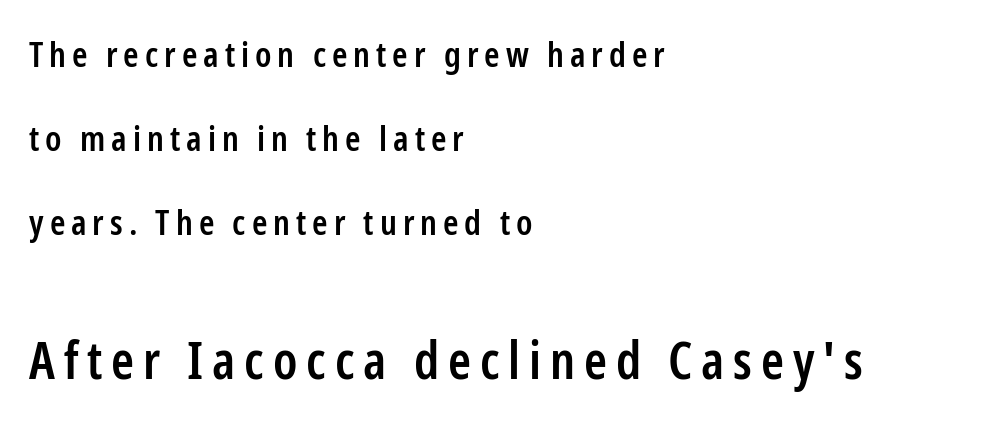
The image shows 52 px semibold, condensed sans-serif type, upright; set left-aligned, loose line spacing (2.4x), not underlined; the second (bottom) block is 1.49x larger; low stroke contrast and a medium x-height.
